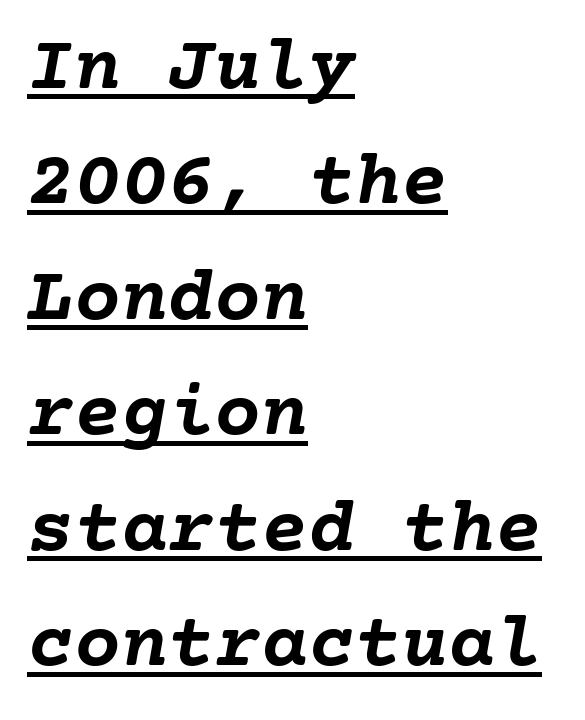
Q: Is the text bold? A: Yes.
Q: Is the text italic (slanted)? A: Yes, it leans right by about 10 degrees.
Q: Is the text underlined? A: Yes.
Q: How is the paragraph aligned? A: Left-aligned.
Q: Is the spacing between letters normal or unusually wide? A: Normal.
Q: Is the spacing between lines tight, normal or loose? A: Normal.
Q: Width (condensed, normal, or wide)? A: Normal.
Q: Stroke contrast? A: Low.
Q: x-height? A: Medium.
